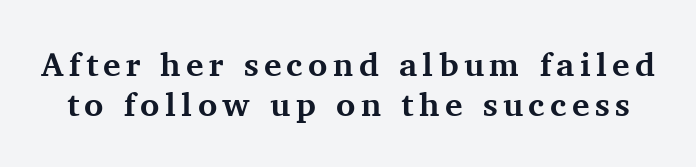
Q: Is the text bold? A: Yes.
Q: Is the text italic (slanted)? A: No, it is upright.
Q: Is the typeface a serif or a sans-serif typeface? A: Serif.
Q: Is the text underlined? A: No.
Q: Width (condensed, normal, or wide)? A: Normal.
Q: Stroke contrast? A: Medium.
Q: x-height? A: Medium.
Q: Monospaced? A: No.
